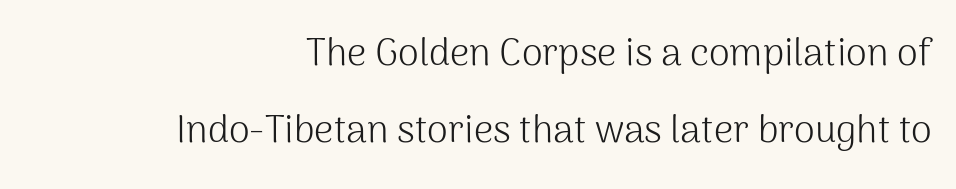
The space beneath each line is pristine and unruled. Honestly, the letter spacing is just normal — you wouldn't notice it. One-word summary of the alignment: right. Unbolded letterforms with no extra heft. Characters remain perfectly vertical along every line. To sum up the face: it is a sans, with no serifs.
